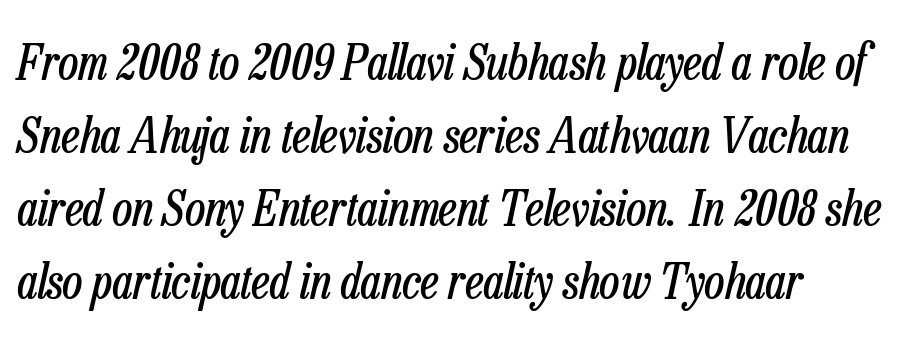
{"italic": "yes", "lean": "right", "slant_degrees": 13, "bold": "no", "weight": "regular", "width": "condensed", "stroke_contrast": "low", "x_height": "medium", "monospaced": "no", "underline": "no", "line_spacing": "normal", "line_spacing_ratio": 1.49, "letter_spacing": "normal", "letter_spacing_em": 0.0, "glyph_px": 49}
